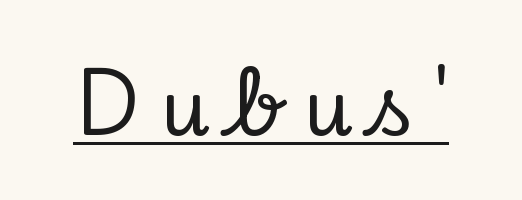
The image shows 77 px text type, upright; set unusually wide letter spacing (+0.26 em), underlined; low stroke contrast and a small x-height.
